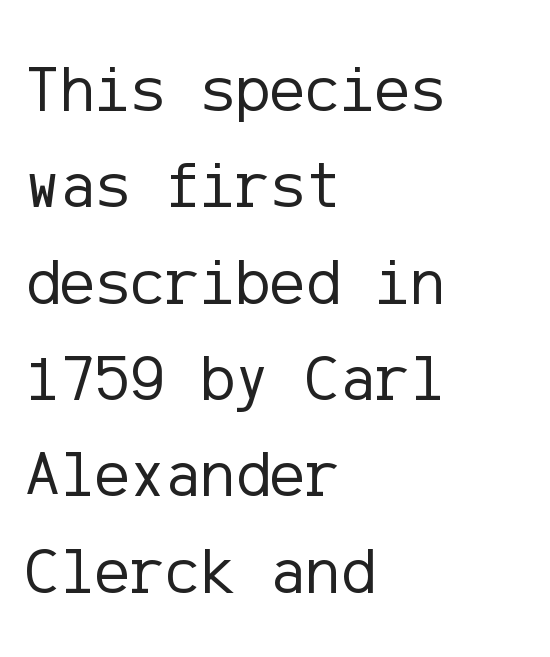
{"serif": "no", "italic": "no", "bold": "no", "weight": "regular", "width": "normal", "stroke_contrast": "low", "x_height": "medium", "underline": "no", "align": "left", "line_spacing": "normal", "line_spacing_ratio": 1.46, "letter_spacing": "normal", "letter_spacing_em": 0.0, "glyph_px": 66}
